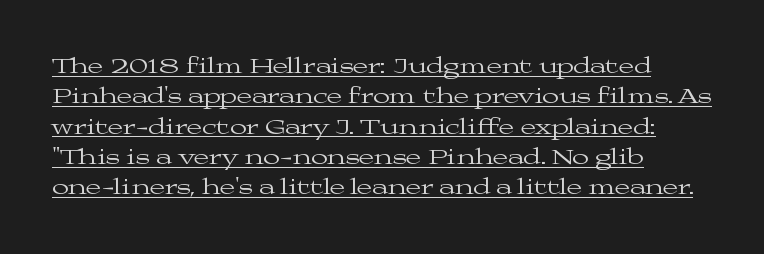
Standard letterfit; no display-style spreading of the glyphs. The rendering anchors every line to the left-hand side. The letters stand upright; this is a roman face. The specimen includes a rule beneath the text block's lines.
